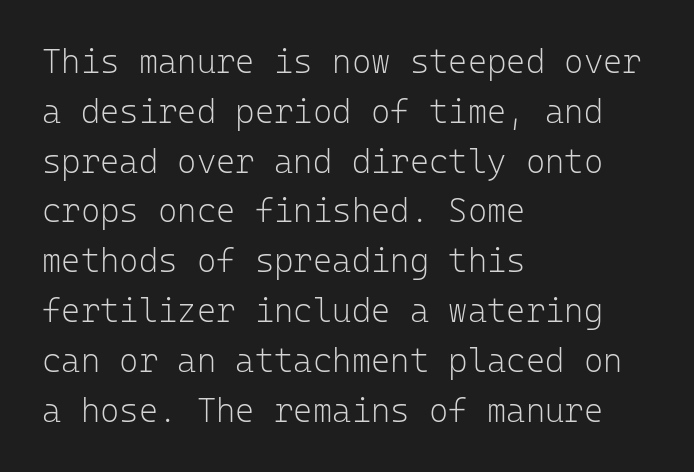
Q: Is the text bold? A: No.
Q: Is the text italic (slanted)? A: No, it is upright.
Q: Is the typeface a serif or a sans-serif typeface? A: Sans-serif.
Q: Is the text underlined? A: No.
Q: How is the paragraph aligned? A: Left-aligned.
Q: Is the spacing between letters normal or unusually wide? A: Normal.
Q: Is the spacing between lines tight, normal or loose? A: Normal.
Q: Width (condensed, normal, or wide)? A: Normal.
Q: Stroke contrast? A: Low.
Q: x-height? A: Medium.
Q: Monospaced? A: Yes.
